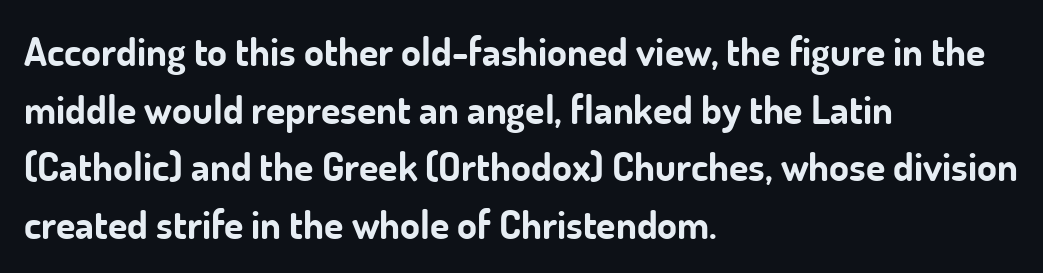
The image shows 40 px bold sans-serif type, upright; set left-aligned, normal line spacing (1.44x), normal letter spacing, not underlined; low stroke contrast and a small x-height.
